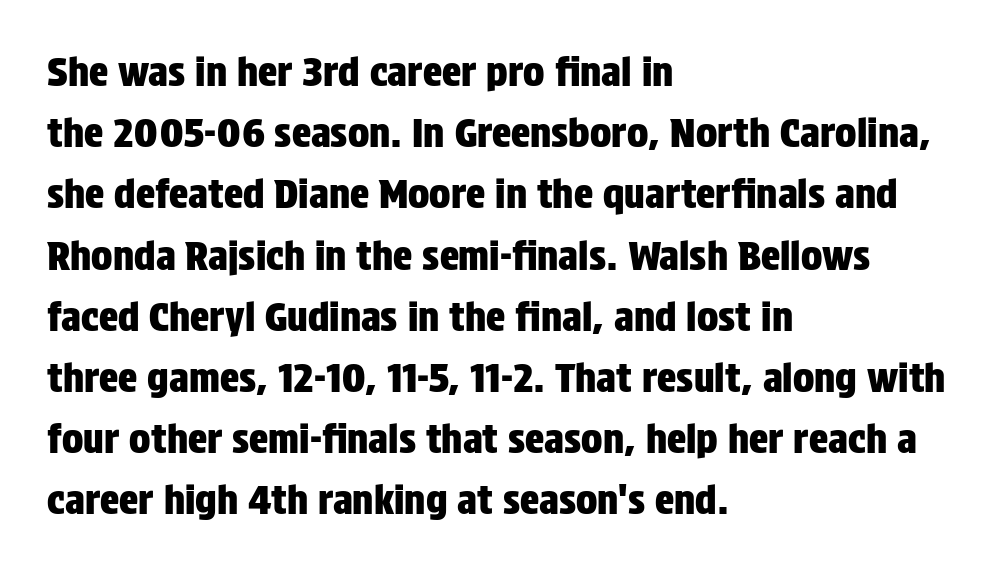
To sum up the face: it is a sans, with no serifs. It's the straight-up-and-down kind of type. A typesetter would call this leading conventional body-copy spacing. Look at the tracking — it's just the regular setting, nothing added. A typesetter would call this proportional, since set widths differ per character. The specimen omits any rule beneath the text block's lines.
